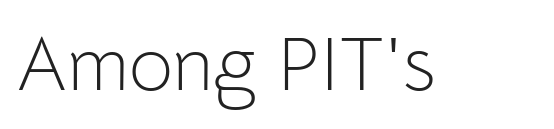
The image shows 76 px light sans-serif type, upright; set normal letter spacing, not underlined; low stroke contrast and a medium x-height.
